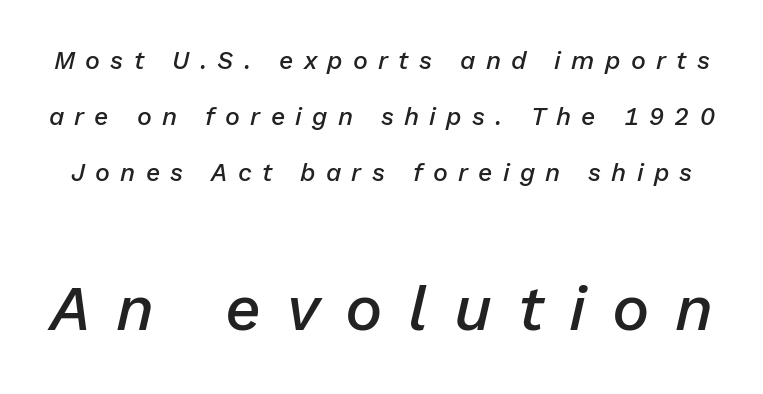
{"italic": "yes", "lean": "right", "slant_degrees": 13, "bold": "semi", "weight": "semibold", "width": "normal", "stroke_contrast": "low", "x_height": "medium", "monospaced": "no", "underline": "no", "line_spacing": "loose", "line_spacing_ratio": 2.25, "letter_spacing": "wide", "letter_spacing_em": 0.41, "larger_block": "second", "size_ratio": 2.52, "glyph_px": 63}
